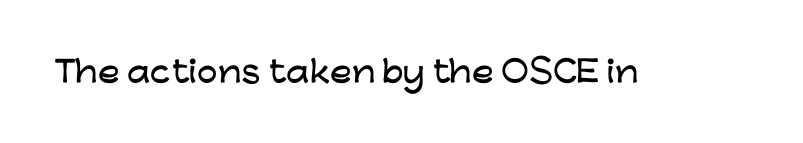
The image shows 29 px wide sans-serif type, upright; set normal letter spacing, not underlined; low stroke contrast and a medium x-height.
